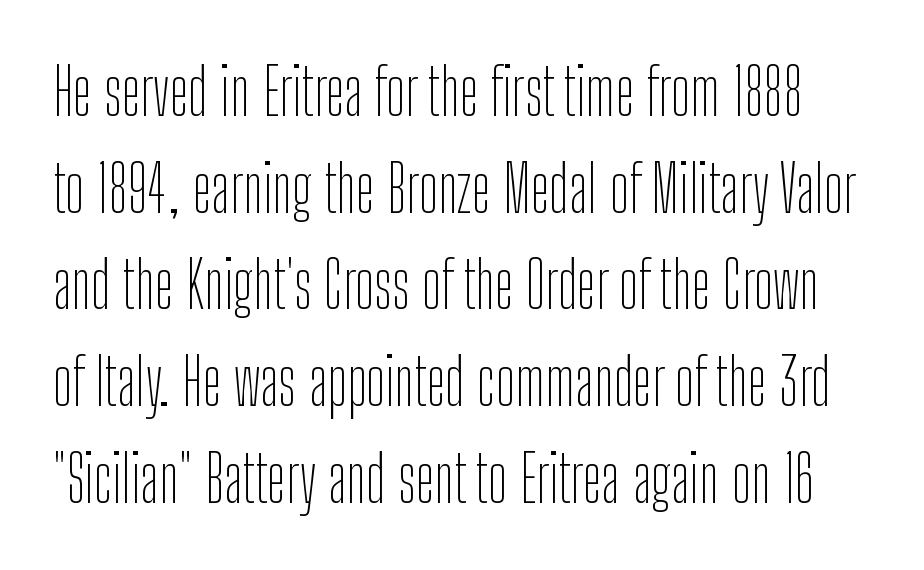
The font is comparable to plain body text, perhaps lighter. Do the letters lean? They stand straight. A clean baseline with only descenders dipping below it. Think of a printed novel: that variable character pitch is what you see here. Regarding leading, the lines here are spaced in the standard way.
